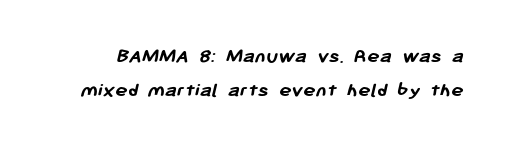
Q: Is the text bold? A: Yes.
Q: Is the text underlined? A: No.
Q: Is the spacing between letters normal or unusually wide? A: Normal.
Q: Is the spacing between lines tight, normal or loose? A: Normal.
